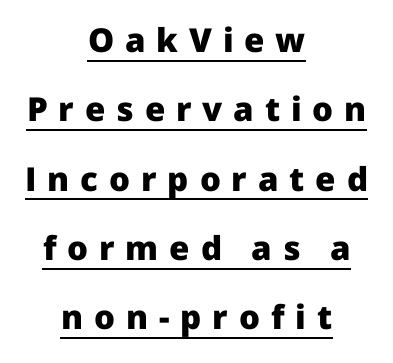
Students, observe: this is what heavily led, spacious text looks like. Each glyph is drawn with heavy, bold strokes. The face used here is rendered with a markedly widened letterfit. This is sans-serif lettering, the kind often seen on screens and signage. Think of a printed novel: that variable character pitch is what you see here. Quick note: underline on.
